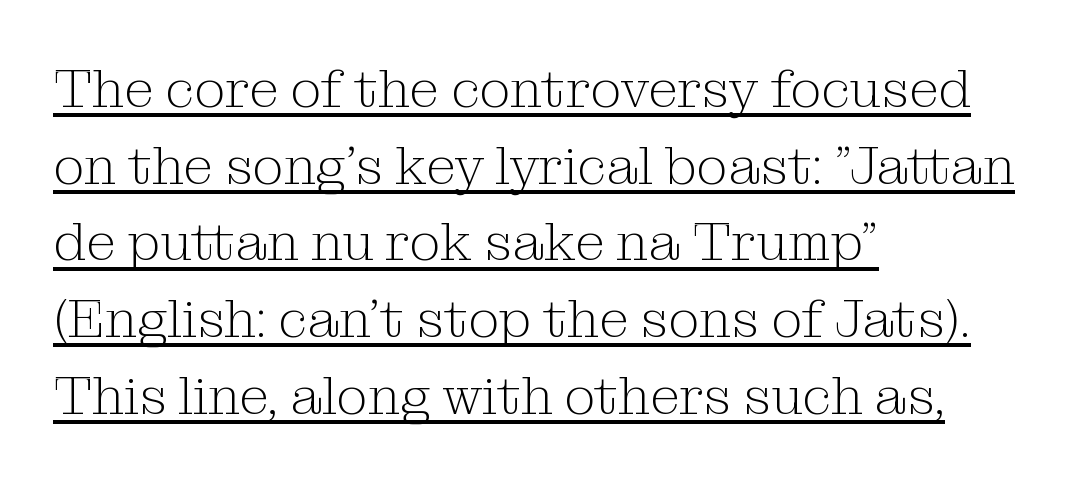
Q: Is the text bold? A: No.
Q: Is the text italic (slanted)? A: No, it is upright.
Q: Is the typeface a serif or a sans-serif typeface? A: Serif.
Q: Is the text underlined? A: Yes.
Q: How is the paragraph aligned? A: Left-aligned.
Q: Is the spacing between letters normal or unusually wide? A: Normal.
Q: Is the spacing between lines tight, normal or loose? A: Normal.
Q: Width (condensed, normal, or wide)? A: Normal.
Q: Stroke contrast? A: Medium.
Q: x-height? A: Medium.
Q: Monospaced? A: No.
